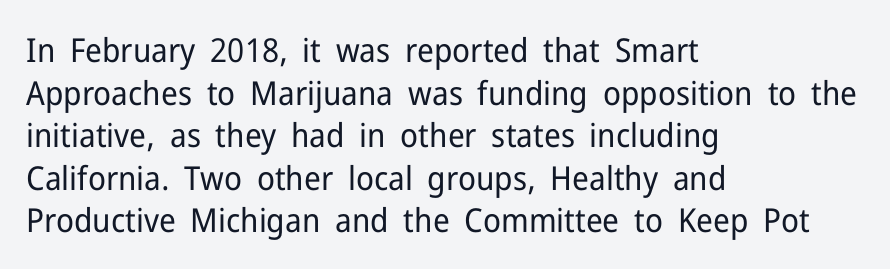
Q: Is the text bold? A: No.
Q: Is the text italic (slanted)? A: No, it is upright.
Q: Is the typeface a serif or a sans-serif typeface? A: Sans-serif.
Q: Is the text underlined? A: No.
Q: How is the paragraph aligned? A: Left-aligned.
Q: Is the spacing between letters normal or unusually wide? A: Normal.
Q: Is the spacing between lines tight, normal or loose? A: Normal.
Q: Width (condensed, normal, or wide)? A: Normal.
Q: Stroke contrast? A: Low.
Q: x-height? A: Medium.
Q: Monospaced? A: No.
